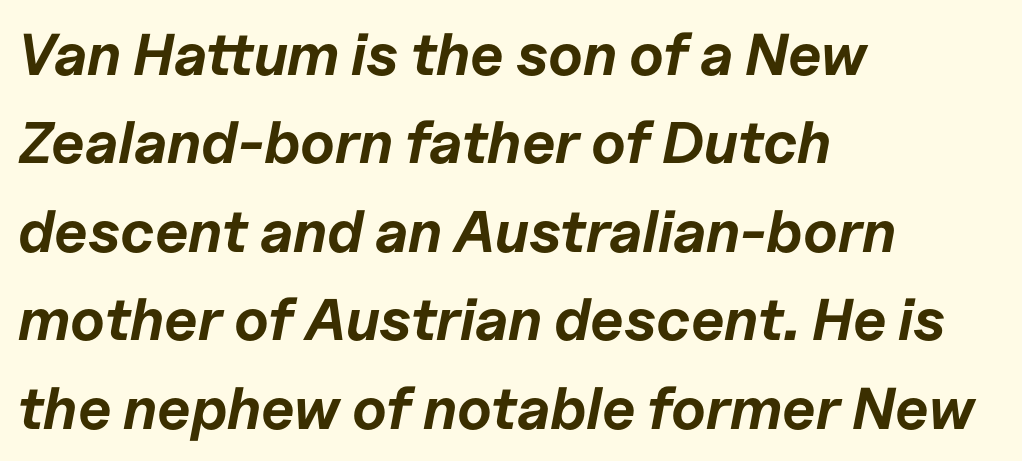
The image shows 59 px bold type, italic (leaning right); set left-aligned, normal line spacing (1.5x), normal letter spacing, not underlined; low stroke contrast and a medium x-height.
